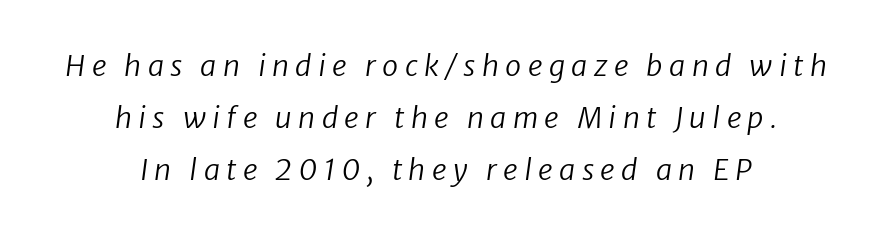
The image shows 29 px regular-weight type, italic (leaning right); set centered, line spacing 1.79x, unusually wide letter spacing (+0.22 em), not underlined; low stroke contrast and a medium x-height.
